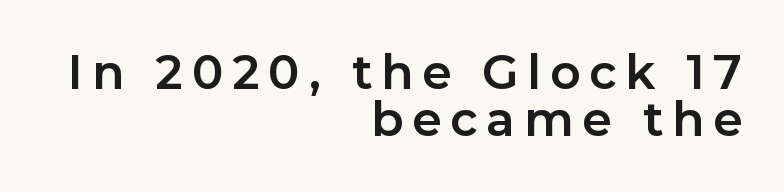
The image shows 47 px bold sans-serif type, upright; set right-aligned, tight line spacing (1.01x), not underlined; low stroke contrast and a medium x-height.
